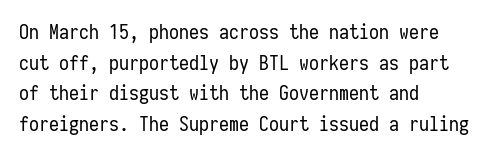
Q: Is the text bold? A: No.
Q: Is the text italic (slanted)? A: No, it is upright.
Q: Is the text underlined? A: No.
Q: How is the paragraph aligned? A: Left-aligned.
Q: Is the spacing between letters normal or unusually wide? A: Normal.
Q: Is the spacing between lines tight, normal or loose? A: Normal.
